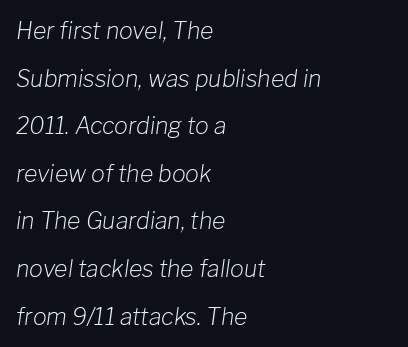
{"italic": "yes", "lean": "right", "slant_degrees": 8, "bold": "no", "underline": "no", "align": "left", "line_spacing": "loose", "line_spacing_ratio": 2.07, "letter_spacing": "normal", "letter_spacing_em": 0.0, "glyph_px": 23}
